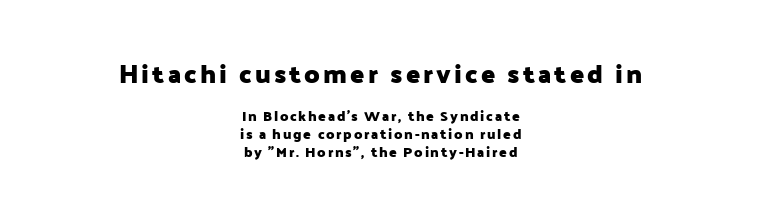
Q: Is the text bold? A: Yes.
Q: Is the text italic (slanted)? A: No, it is upright.
Q: Is the text underlined? A: No.
Q: How is the paragraph aligned? A: Centered.
Q: Is the spacing between lines tight, normal or loose? A: Normal.
Q: Which block of text is set in a larger size, the first (top) or the second (bottom)? A: The first (top) one.
